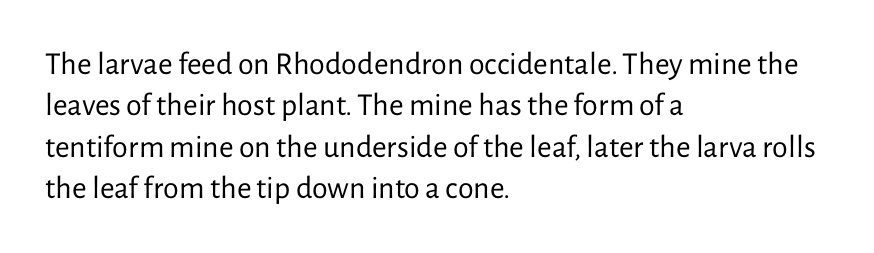
Q: Is the text bold? A: No.
Q: Is the text italic (slanted)? A: No, it is upright.
Q: Is the typeface a serif or a sans-serif typeface? A: Sans-serif.
Q: Is the text underlined? A: No.
Q: How is the paragraph aligned? A: Left-aligned.
Q: Is the spacing between letters normal or unusually wide? A: Normal.
Q: Is the spacing between lines tight, normal or loose? A: Normal.
Q: Width (condensed, normal, or wide)? A: Normal.
Q: Stroke contrast? A: Low.
Q: x-height? A: Medium.
Q: Monospaced? A: No.
